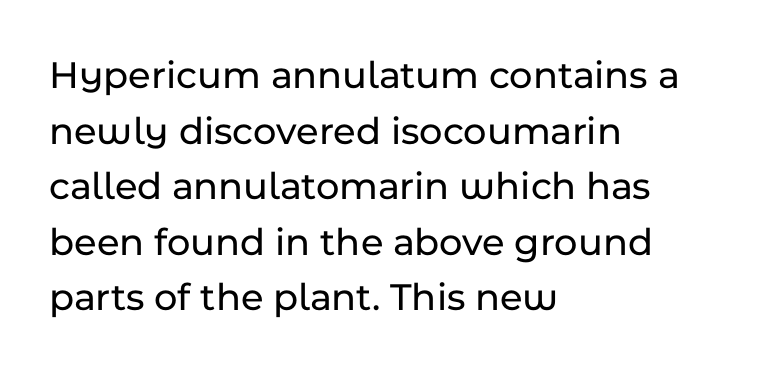
Q: Is the text italic (slanted)? A: No, it is upright.
Q: Is the typeface a serif or a sans-serif typeface? A: Sans-serif.
Q: Is the text underlined? A: No.
Q: How is the paragraph aligned? A: Left-aligned.
Q: Is the spacing between letters normal or unusually wide? A: Normal.
Q: Is the spacing between lines tight, normal or loose? A: Normal.
Q: Width (condensed, normal, or wide)? A: Normal.
Q: Stroke contrast? A: Low.
Q: x-height? A: Medium.
Q: Monospaced? A: No.
